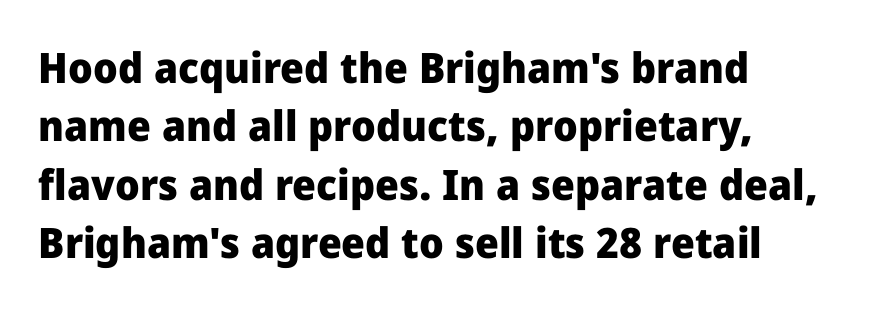
Q: Is the text bold? A: Yes.
Q: Is the text italic (slanted)? A: No, it is upright.
Q: Is the typeface a serif or a sans-serif typeface? A: Sans-serif.
Q: Is the text underlined? A: No.
Q: How is the paragraph aligned? A: Left-aligned.
Q: Is the spacing between letters normal or unusually wide? A: Normal.
Q: Is the spacing between lines tight, normal or loose? A: Normal.
Q: Width (condensed, normal, or wide)? A: Normal.
Q: Stroke contrast? A: Low.
Q: x-height? A: Medium.
Q: Monospaced? A: No.
